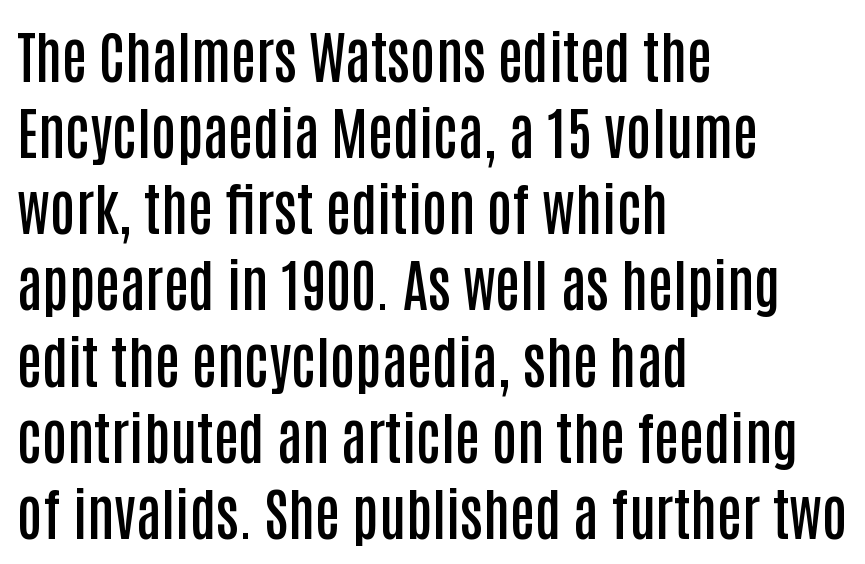
{"serif": "no", "italic": "no", "bold": "semi", "weight": "semibold", "width": "condensed", "stroke_contrast": "low", "x_height": "large", "monospaced": "no", "underline": "no", "align": "left", "line_spacing": "normal", "line_spacing_ratio": 1.36, "letter_spacing": "normal", "letter_spacing_em": 0.0, "glyph_px": 56}
